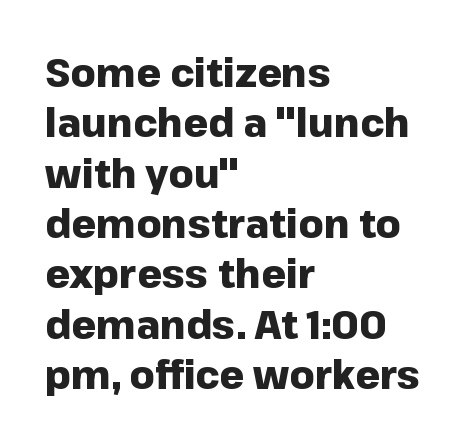
The line texture is even and compact thanks to regular tracking. Students, observe: this is what conventionally led text looks like. Nope, not italic — everything's standing straight. These words are printed bold, with thick strokes throughout. This sample is left-justified, so line endings fall wherever the words run out.
